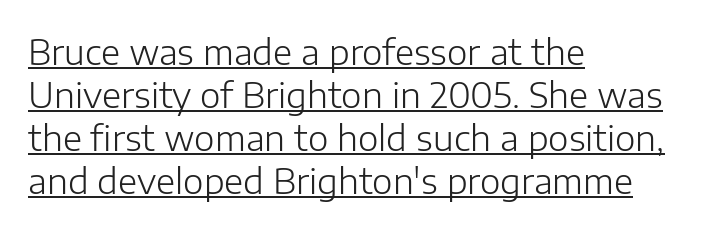
The image shows 35 px light sans-serif type, upright; set left-aligned, line spacing 1.23x, normal letter spacing, underlined; low stroke contrast and a medium x-height.
